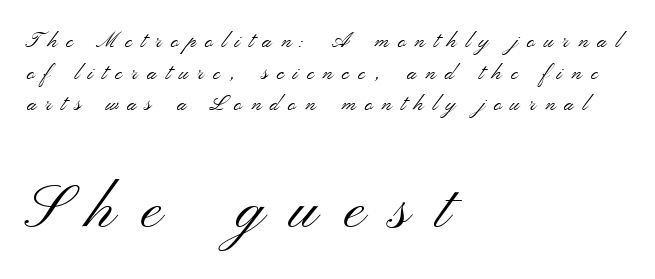
Q: Is the text bold? A: No.
Q: Is the text italic (slanted)? A: Yes.
Q: Is the typeface a serif or a sans-serif typeface? A: Sans-serif.
Q: Is the text underlined? A: No.
Q: How is the paragraph aligned? A: Left-aligned.
Q: Is the spacing between letters normal or unusually wide? A: Unusually wide.
Q: Is the spacing between lines tight, normal or loose? A: Normal.
Q: Which block of text is set in a larger size, the first (top) or the second (bottom)? A: The second (bottom) one.
Q: Width (condensed, normal, or wide)? A: Wide.
Q: Stroke contrast? A: Medium.
Q: x-height? A: Small.
Q: Monospaced? A: No.
